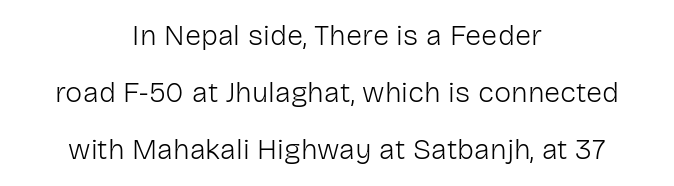
The image shows 29 px light sans-serif type, upright; set centered, loose line spacing (1.97x), normal letter spacing, not underlined; low stroke contrast and a medium x-height.
